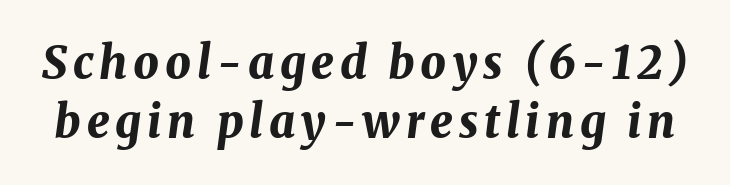
The image shows 45 px bold type, italic (leaning right); set normal line spacing (1.31x), not underlined; medium stroke contrast and a medium x-height.
